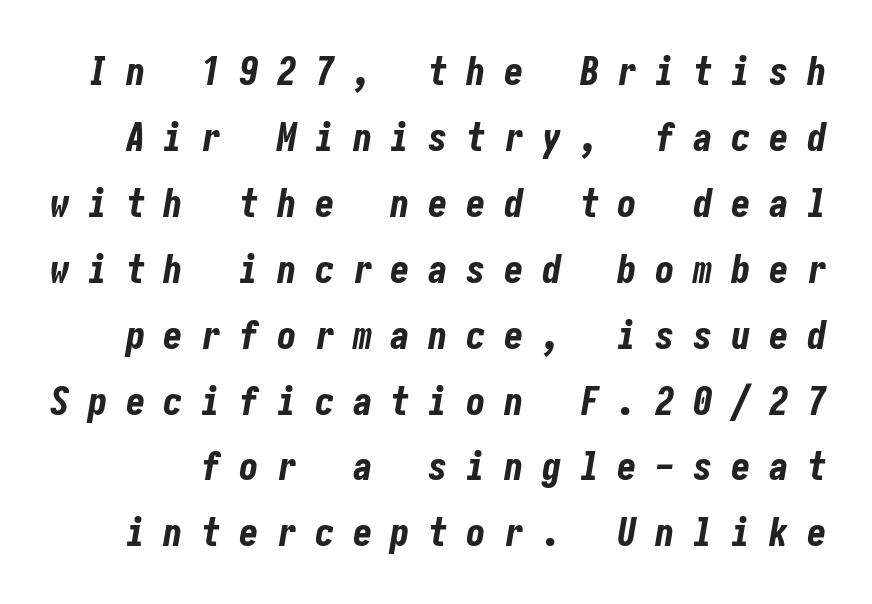
The zone under the glyphs is completely vacant. Italic: yes, the glyphs are oblique. The line texture is sparse and dotted thanks to wide tracking. Weight check: bold — yes, fully. Line spacing here is normal.
